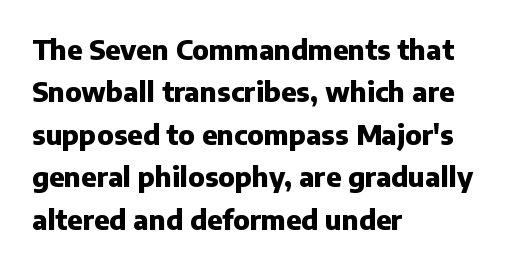
The image shows 27 px bold type, upright; set left-aligned, normal line spacing (1.57x), normal letter spacing, not underlined.
